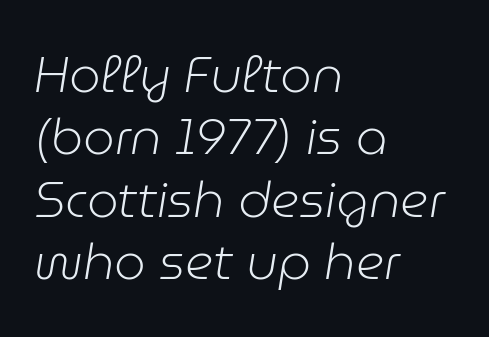
The image shows 50 px light type, italic (leaning right); set left-aligned, normal line spacing (1.25x), normal letter spacing, not underlined; low stroke contrast and a medium x-height.
